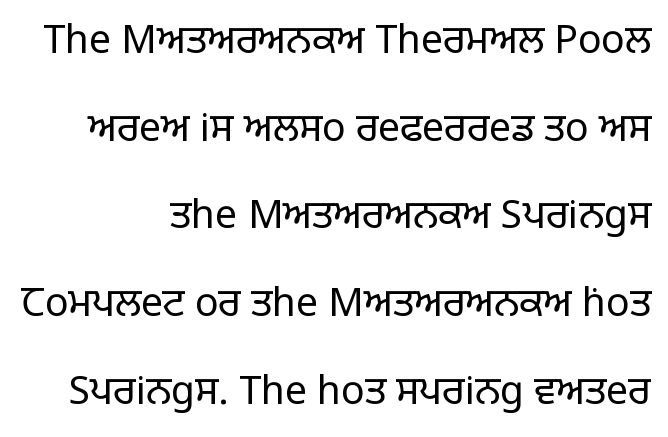
Q: Is the text bold? A: No.
Q: Is the text italic (slanted)? A: No, it is upright.
Q: Is the typeface a serif or a sans-serif typeface? A: Sans-serif.
Q: Is the text underlined? A: No.
Q: How is the paragraph aligned? A: Right-aligned.
Q: Is the spacing between letters normal or unusually wide? A: Normal.
Q: Is the spacing between lines tight, normal or loose? A: Loose.
Q: Width (condensed, normal, or wide)? A: Normal.
Q: Stroke contrast? A: Low.
Q: x-height? A: Large.
Q: Monospaced? A: No.
